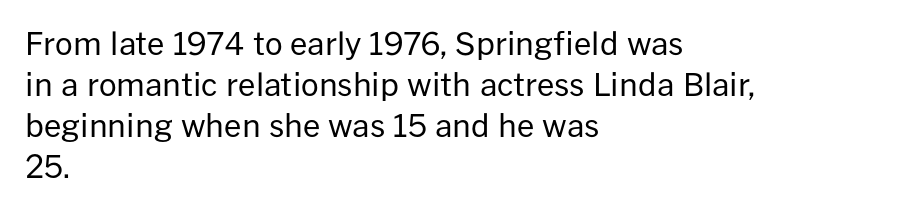
Vertical stems look standard width or narrower in stroke. Spacing verdict: proportional, widths tailored to each character. What stands out about the letter spacing? Nothing — it is the standard amount. This rendering employs a face without finishing strokes, i.e., a sans-serif. The string is rendered with underlining switched off.
